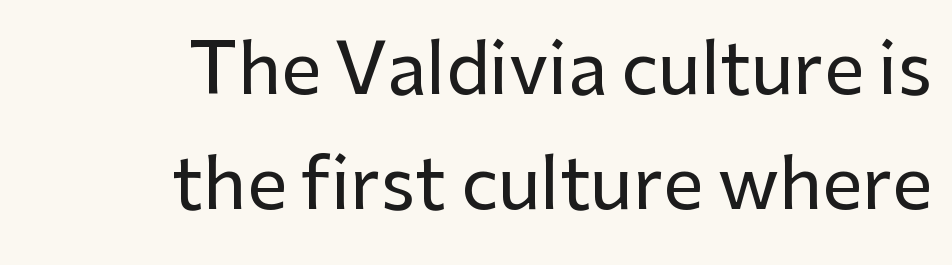
The image shows 71 px sans-serif type, upright; set right-aligned, normal line spacing (1.62x), normal letter spacing, not underlined; low stroke contrast and a medium x-height.
